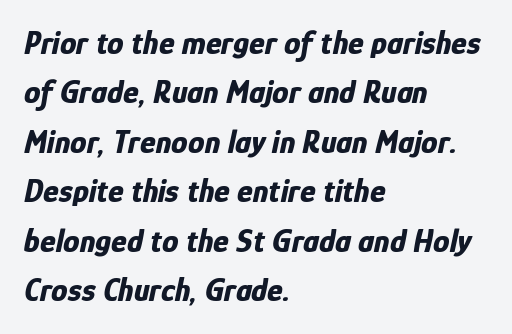
Q: Is the text bold? A: Yes.
Q: Is the text italic (slanted)? A: Yes, it leans right by about 12 degrees.
Q: Is the text underlined? A: No.
Q: How is the paragraph aligned? A: Left-aligned.
Q: Is the spacing between letters normal or unusually wide? A: Normal.
Q: Is the spacing between lines tight, normal or loose? A: Normal.
Q: Width (condensed, normal, or wide)? A: Condensed.
Q: Stroke contrast? A: Low.
Q: x-height? A: Medium.
Q: Monospaced? A: No.
